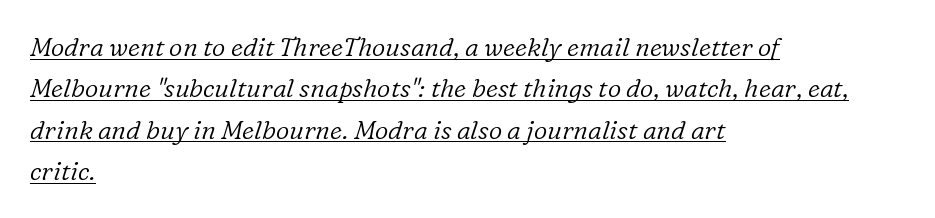
The image shows 26 px text type, italic (leaning right); set left-aligned, normal line spacing (1.59x), normal letter spacing, underlined.
